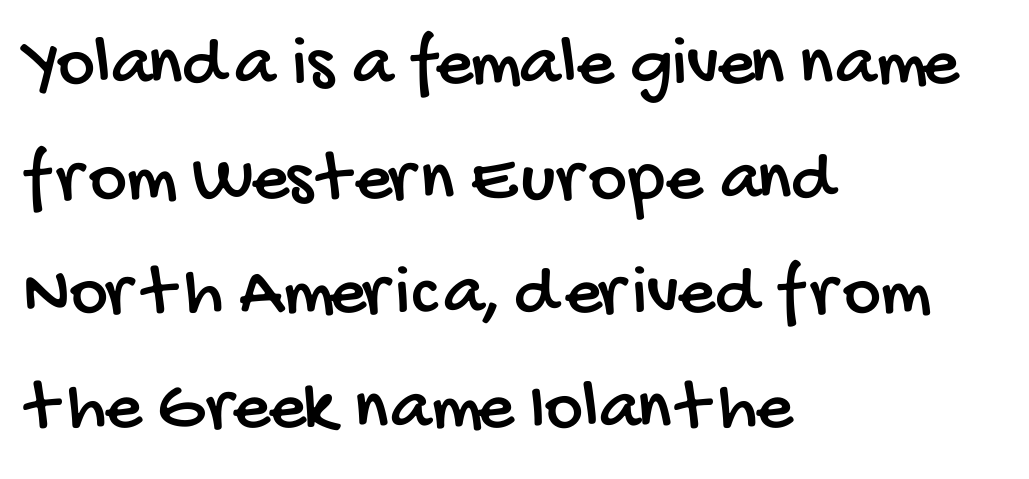
Q: Is the typeface a serif or a sans-serif typeface? A: Sans-serif.
Q: Is the text underlined? A: No.
Q: How is the paragraph aligned? A: Left-aligned.
Q: Is the spacing between letters normal or unusually wide? A: Normal.
Q: Is the spacing between lines tight, normal or loose? A: Normal.
Q: Width (condensed, normal, or wide)? A: Condensed.
Q: Stroke contrast? A: Low.
Q: x-height? A: Large.
Q: Monospaced? A: No.
